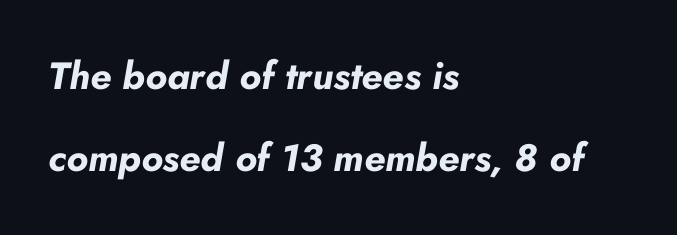
{"italic": "yes", "lean": "right", "slant_degrees": 10, "bold": "yes", "weight": "bold", "width": "normal", "stroke_contrast": "low", "x_height": "small", "monospaced": "no", "underline": "no", "align": "left", "line_spacing": "loose", "line_spacing_ratio": 2.17, "letter_spacing": "normal", "letter_spacing_em": 0.0, "glyph_px": 38}
